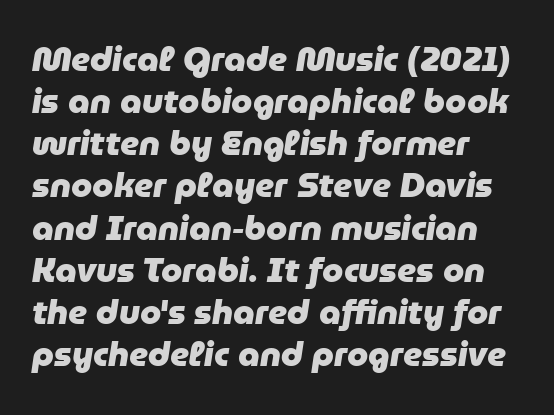
{"italic": "yes", "lean": "right", "slant_degrees": 9, "bold": "yes", "weight": "heavy", "width": "normal", "stroke_contrast": "low", "x_height": "medium", "monospaced": "no", "underline": "no", "align": "left", "line_spacing_ratio": 1.24, "letter_spacing": "normal", "letter_spacing_em": 0.0, "glyph_px": 34}
